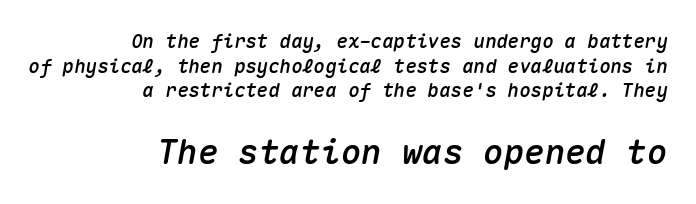
The image shows 34 px text type, italic (leaning right), monospaced; set right-aligned, normal line spacing (1.3x), normal letter spacing, not underlined; the second (bottom) block is 1.79x larger; medium stroke contrast and a medium x-height.
